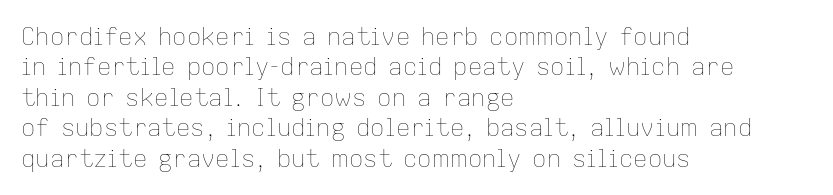
The image shows 24 px text type, upright; set left-aligned, normal line spacing (1.27x), normal letter spacing, not underlined.
